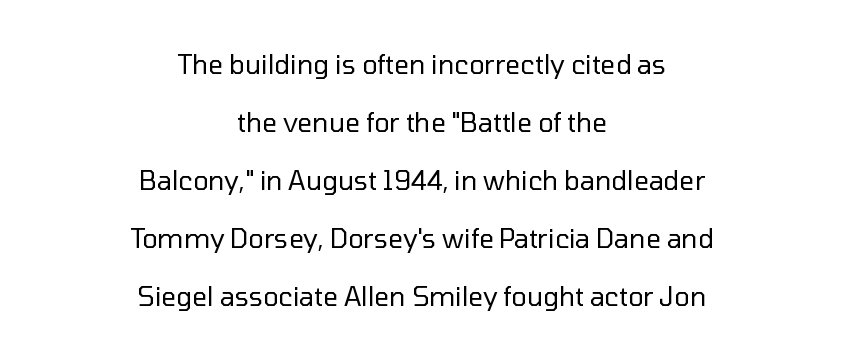
The image shows 26 px text type, upright; set centered, loose line spacing (2.23x), normal letter spacing, not underlined.
